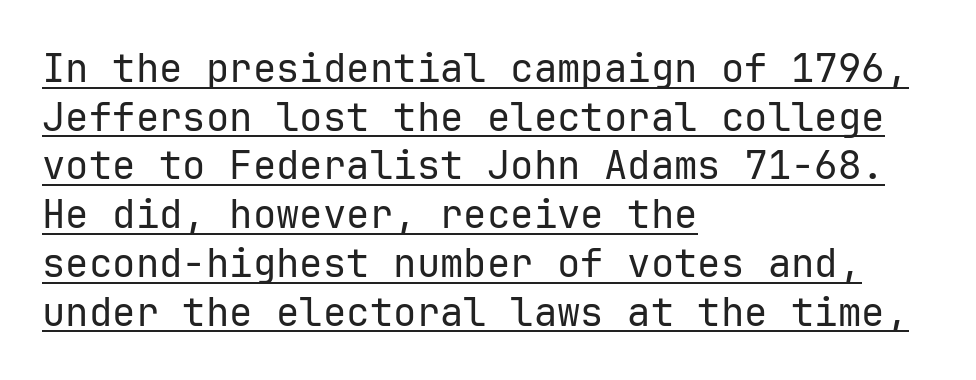
Q: Is the text bold? A: No.
Q: Is the text italic (slanted)? A: No, it is upright.
Q: Is the typeface a serif or a sans-serif typeface? A: Sans-serif.
Q: Is the text underlined? A: Yes.
Q: How is the paragraph aligned? A: Left-aligned.
Q: Is the spacing between letters normal or unusually wide? A: Normal.
Q: Is the spacing between lines tight, normal or loose? A: Normal.
Q: Width (condensed, normal, or wide)? A: Normal.
Q: Stroke contrast? A: Low.
Q: x-height? A: Medium.
